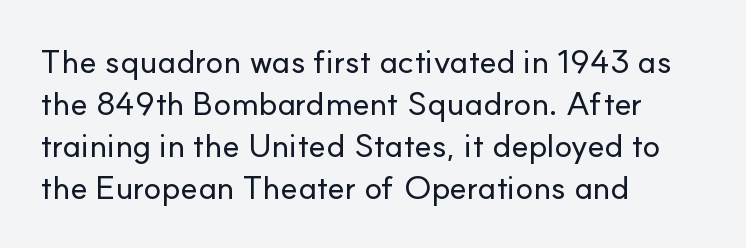
{"serif": "no", "italic": "no", "width": "normal", "stroke_contrast": "low", "x_height": "small", "monospaced": "no", "underline": "no", "align": "left", "line_spacing": "normal", "line_spacing_ratio": 1.27, "letter_spacing": "normal", "letter_spacing_em": 0.0, "glyph_px": 33}
